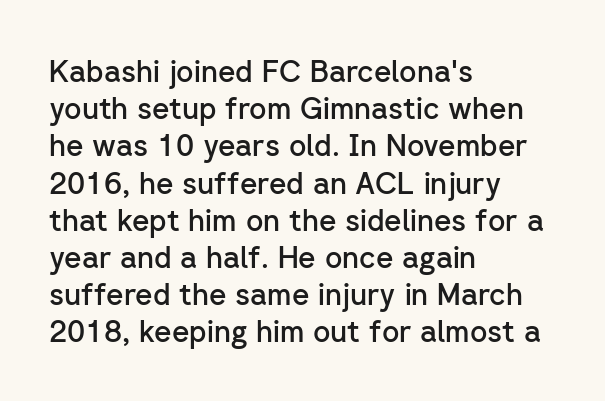
The image shows 30 px semibold sans-serif type, upright; set left-aligned, line spacing 1.24x, normal letter spacing, not underlined; low stroke contrast and a medium x-height.
